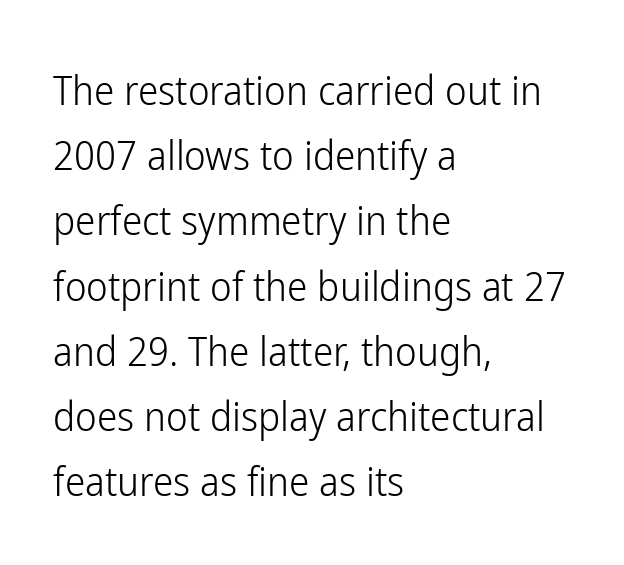
Q: Is the text bold? A: No.
Q: Is the text italic (slanted)? A: No, it is upright.
Q: Is the typeface a serif or a sans-serif typeface? A: Sans-serif.
Q: Is the text underlined? A: No.
Q: How is the paragraph aligned? A: Left-aligned.
Q: Is the spacing between letters normal or unusually wide? A: Normal.
Q: Is the spacing between lines tight, normal or loose? A: Normal.
Q: Width (condensed, normal, or wide)? A: Condensed.
Q: Stroke contrast? A: Low.
Q: x-height? A: Medium.
Q: Monospaced? A: No.
